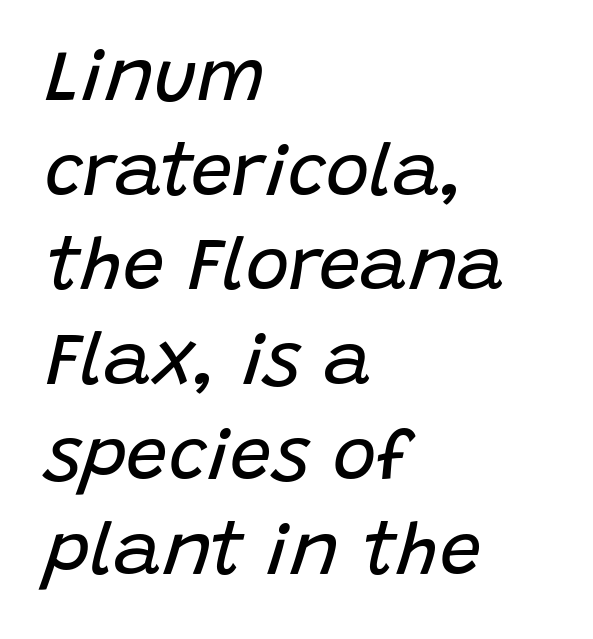
{"italic": "yes", "lean": "right", "slant_degrees": 15, "bold": "no", "weight": "regular", "width": "normal", "stroke_contrast": "low", "x_height": "large", "monospaced": "no", "underline": "no", "align": "left", "line_spacing": "normal", "line_spacing_ratio": 1.28, "letter_spacing": "normal", "letter_spacing_em": 0.0, "glyph_px": 74}
